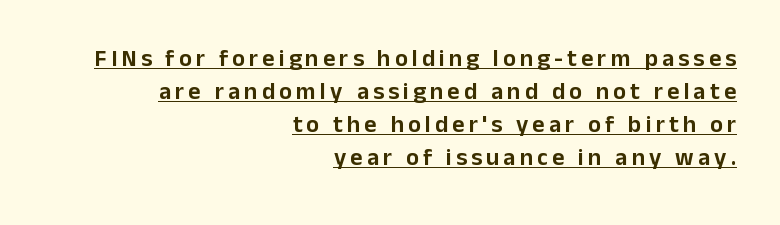
{"italic": "no", "underline": "yes", "align": "right", "line_spacing": "normal", "line_spacing_ratio": 1.38, "glyph_px": 24}
